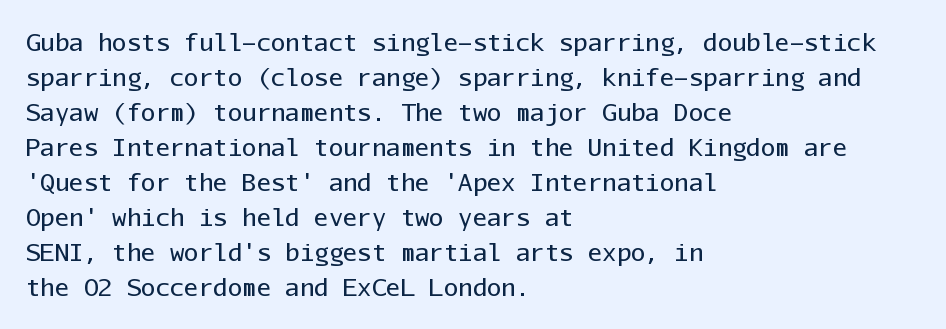
{"italic": "no", "bold": "no", "underline": "no", "align": "left", "line_spacing": "normal", "line_spacing_ratio": 1.46, "letter_spacing": "normal", "letter_spacing_em": 0.0, "glyph_px": 24}
